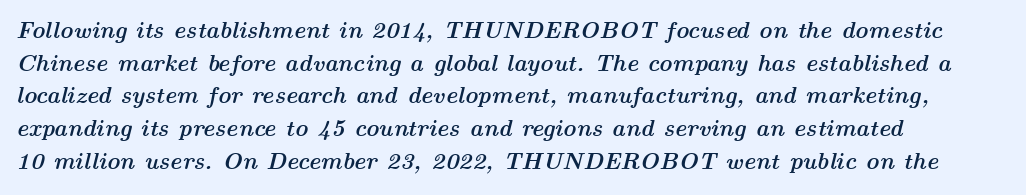
The image shows 23 px bold type, italic (leaning right); set left-aligned, normal line spacing (1.42x), normal letter spacing, not underlined.
